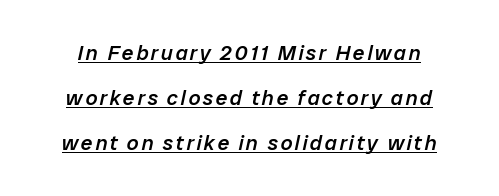
Q: Is the text bold? A: Semi-bold.
Q: Is the text italic (slanted)? A: Yes, it leans right by about 12 degrees.
Q: Is the text underlined? A: Yes.
Q: Is the spacing between lines tight, normal or loose? A: Loose.
